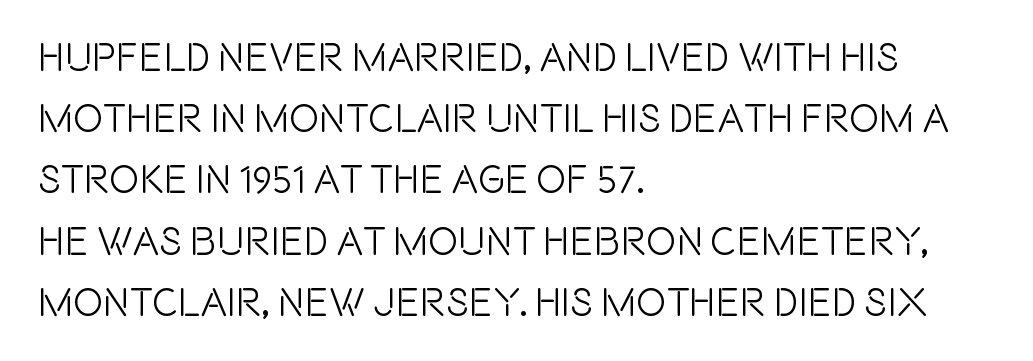
Q: Is the text italic (slanted)? A: No, it is upright.
Q: Is the typeface a serif or a sans-serif typeface? A: Sans-serif.
Q: Is the text underlined? A: No.
Q: How is the paragraph aligned? A: Left-aligned.
Q: Is the spacing between letters normal or unusually wide? A: Normal.
Q: Is the spacing between lines tight, normal or loose? A: Normal.
Q: Width (condensed, normal, or wide)? A: Condensed.
Q: x-height? A: Large.
Q: Monospaced? A: No.
